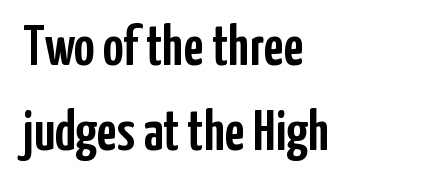
Q: Is the text italic (slanted)? A: No, it is upright.
Q: Is the typeface a serif or a sans-serif typeface? A: Sans-serif.
Q: Is the text underlined? A: No.
Q: How is the paragraph aligned? A: Left-aligned.
Q: Is the spacing between letters normal or unusually wide? A: Normal.
Q: Is the spacing between lines tight, normal or loose? A: Normal.
Q: Width (condensed, normal, or wide)? A: Condensed.
Q: Stroke contrast? A: Low.
Q: x-height? A: Medium.
Q: Monospaced? A: No.
